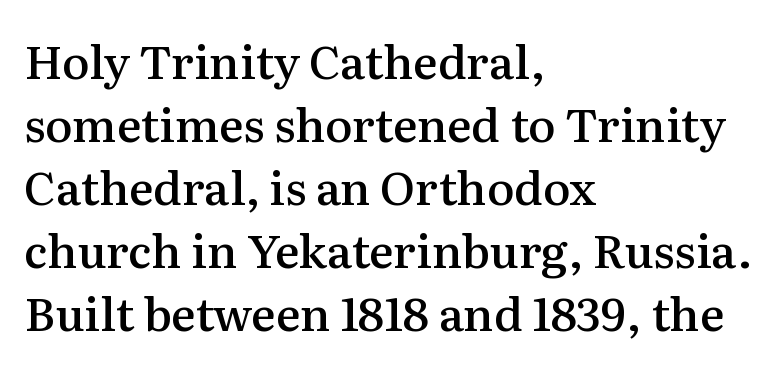
The image shows 46 px semibold serif type, upright; set left-aligned, normal line spacing (1.37x), normal letter spacing, not underlined; medium stroke contrast and a medium x-height.
